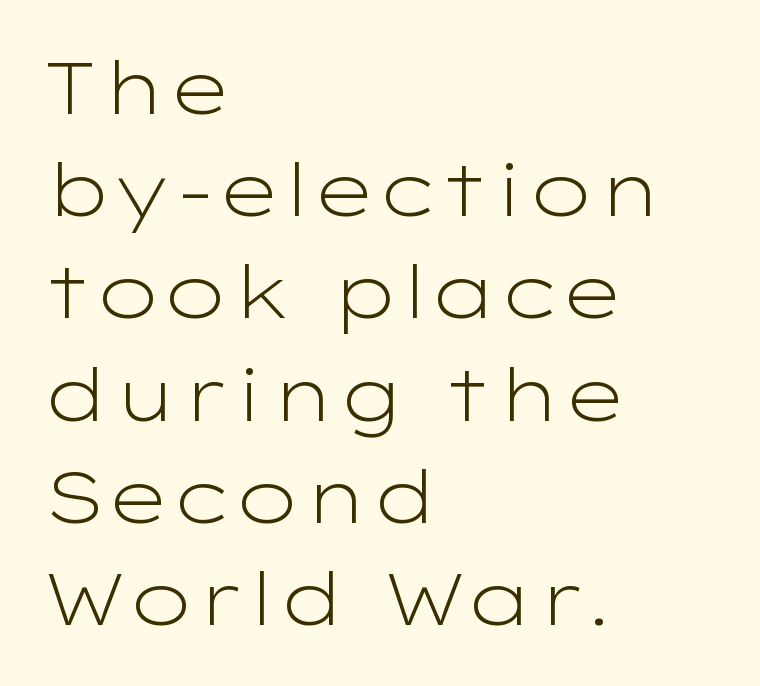
Q: Is the text bold? A: No.
Q: Is the text italic (slanted)? A: No, it is upright.
Q: Is the typeface a serif or a sans-serif typeface? A: Sans-serif.
Q: Is the text underlined? A: No.
Q: How is the paragraph aligned? A: Left-aligned.
Q: Is the spacing between letters normal or unusually wide? A: Normal.
Q: Is the spacing between lines tight, normal or loose? A: Normal.
Q: Width (condensed, normal, or wide)? A: Wide.
Q: Stroke contrast? A: Low.
Q: x-height? A: Medium.
Q: Monospaced? A: No.
